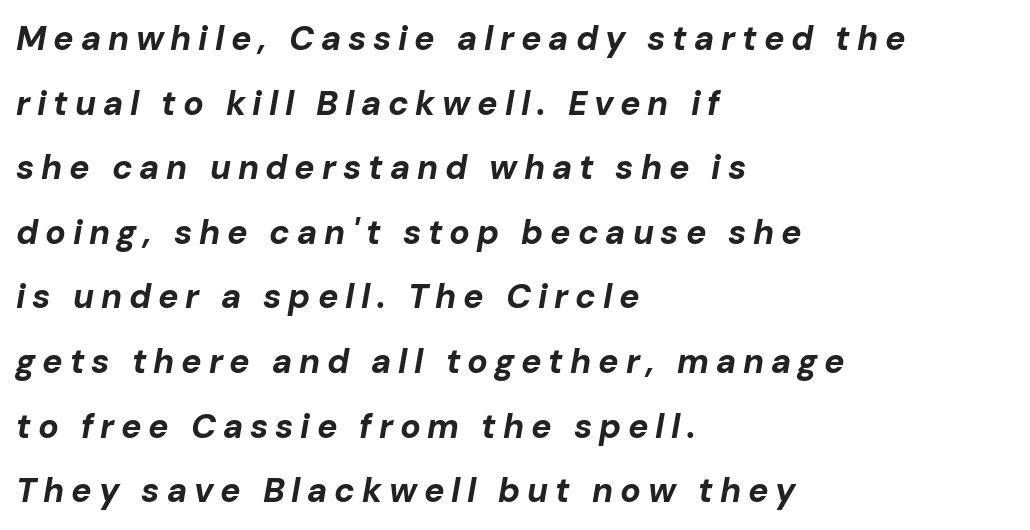
{"italic": "yes", "lean": "right", "slant_degrees": 10, "bold": "yes", "weight": "bold", "width": "normal", "stroke_contrast": "low", "x_height": "medium", "monospaced": "no", "underline": "no", "align": "left", "line_spacing": "loose", "line_spacing_ratio": 1.9, "letter_spacing": "wide", "letter_spacing_em": 0.2, "glyph_px": 34}
